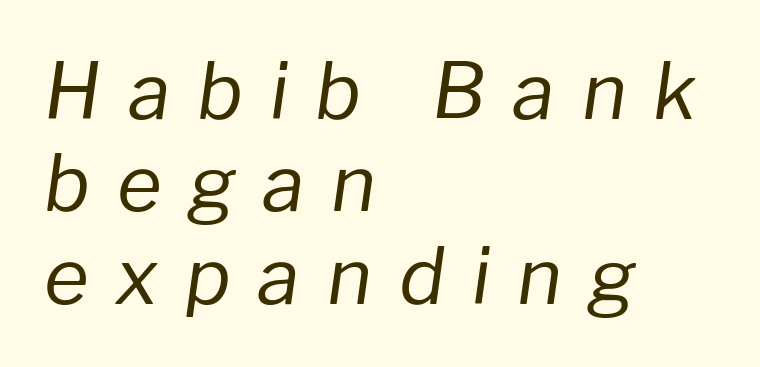
{"italic": "yes", "lean": "right", "slant_degrees": 8, "bold": "no", "weight": "regular", "width": "normal", "stroke_contrast": "low", "x_height": "medium", "monospaced": "no", "underline": "no", "align": "left", "line_spacing_ratio": 1.2, "letter_spacing": "wide", "letter_spacing_em": 0.35, "glyph_px": 77}
